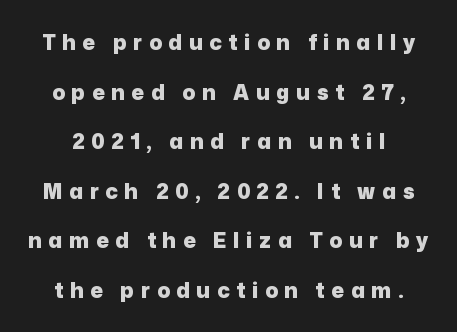
The image shows 21 px bold type, upright; set loose line spacing (2.36x), unusually wide letter spacing (+0.32 em), not underlined.
